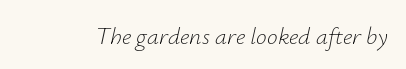
Q: Is the text bold? A: No.
Q: Is the text italic (slanted)? A: Yes, it leans right by about 12 degrees.
Q: Is the text underlined? A: No.
Q: Is the spacing between letters normal or unusually wide? A: Normal.
